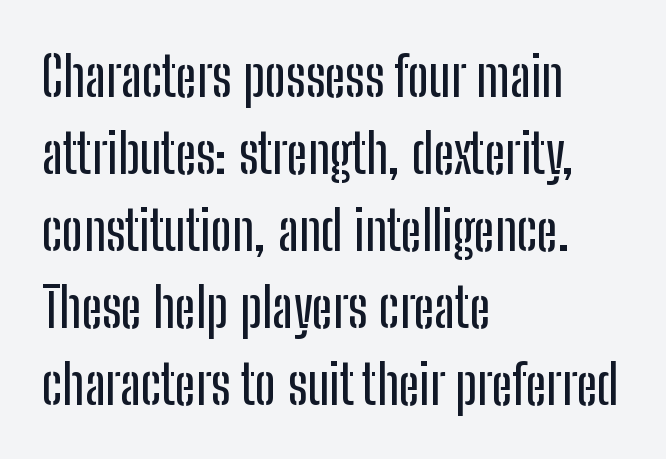
Q: Is the text italic (slanted)? A: No, it is upright.
Q: Is the typeface a serif or a sans-serif typeface? A: Sans-serif.
Q: Is the text underlined? A: No.
Q: How is the paragraph aligned? A: Left-aligned.
Q: Is the spacing between letters normal or unusually wide? A: Normal.
Q: Is the spacing between lines tight, normal or loose? A: Normal.
Q: Width (condensed, normal, or wide)? A: Condensed.
Q: Stroke contrast? A: Low.
Q: x-height? A: Medium.
Q: Monospaced? A: No.
